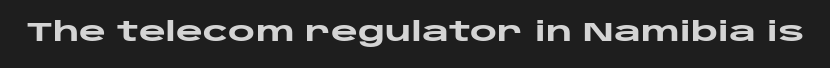
Q: Is the text bold? A: Yes.
Q: Is the text italic (slanted)? A: No, it is upright.
Q: Is the text underlined? A: No.
Q: Is the spacing between letters normal or unusually wide? A: Normal.
